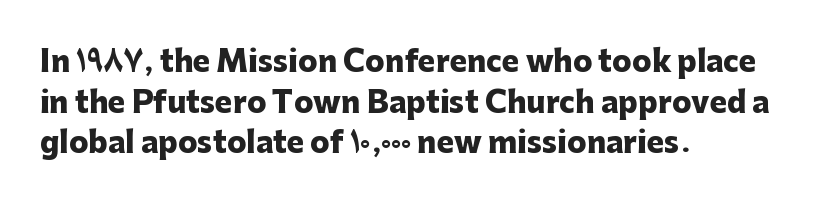
{"serif": "no", "italic": "no", "bold": "yes", "weight": "heavy", "width": "normal", "stroke_contrast": "low", "x_height": "medium", "monospaced": "no", "underline": "no", "align": "left", "line_spacing": "normal", "line_spacing_ratio": 1.4, "letter_spacing": "normal", "letter_spacing_em": 0.0, "glyph_px": 29}
